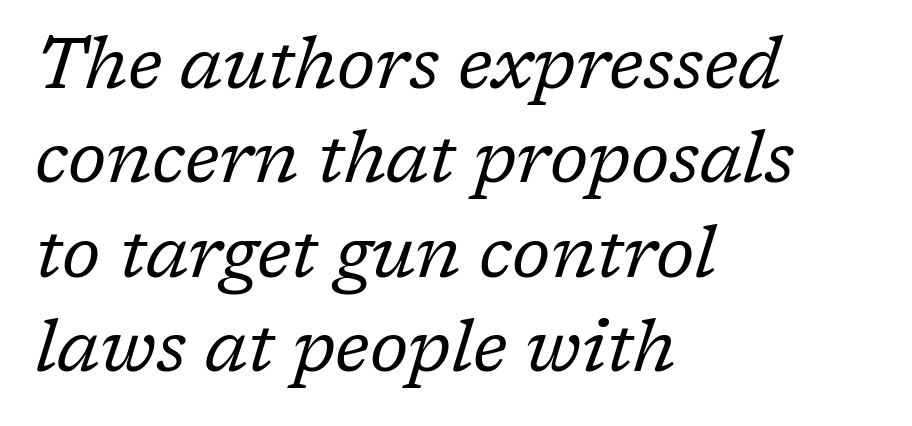
Character widths vary here, with narrow letters taking less room than wide ones. The text block is weighted toward the left margin, trailing off unevenly rightward. Baseline-to-baseline distance is the conventional proportion of letter height. This reads as an unemphasized weight, regular at the heaviest. Check under the words: just untouched page.
